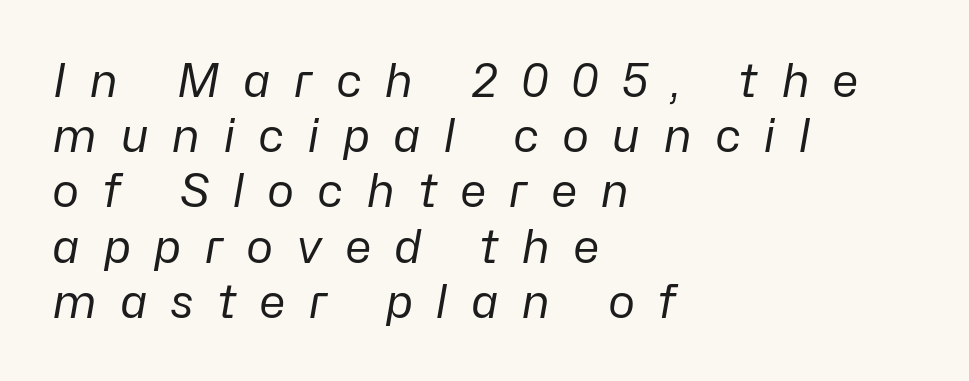
The image shows 46 px regular-weight type, italic (leaning right); set left-aligned, line spacing 1.2x, unusually wide letter spacing (+0.49 em), not underlined; low stroke contrast and a medium x-height.
